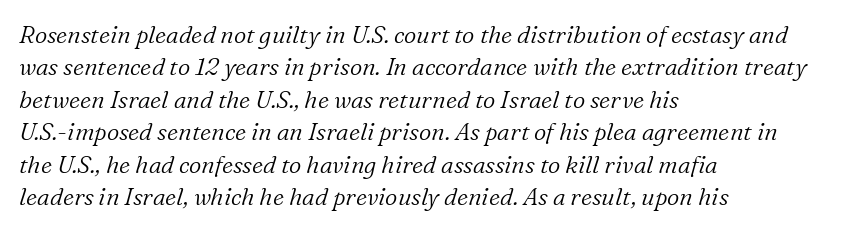
{"italic": "yes", "lean": "right", "slant_degrees": 16, "bold": "no", "underline": "no", "align": "left", "line_spacing": "normal", "line_spacing_ratio": 1.35, "letter_spacing": "normal", "letter_spacing_em": 0.0, "glyph_px": 24}
